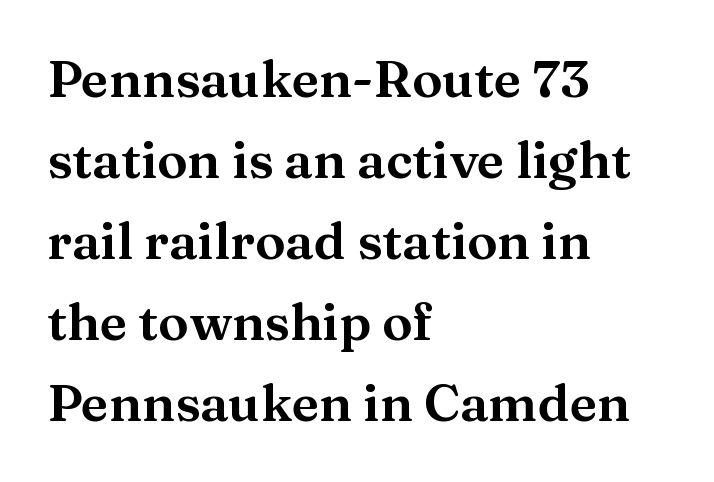
Here the designer chose a conventional face with non-uniform glyph widths. Do the letters lean? They stand straight. Teacher's note: observe the even left margin — that is flush-left alignment. You can tell from the footed stems that serif type was used.
